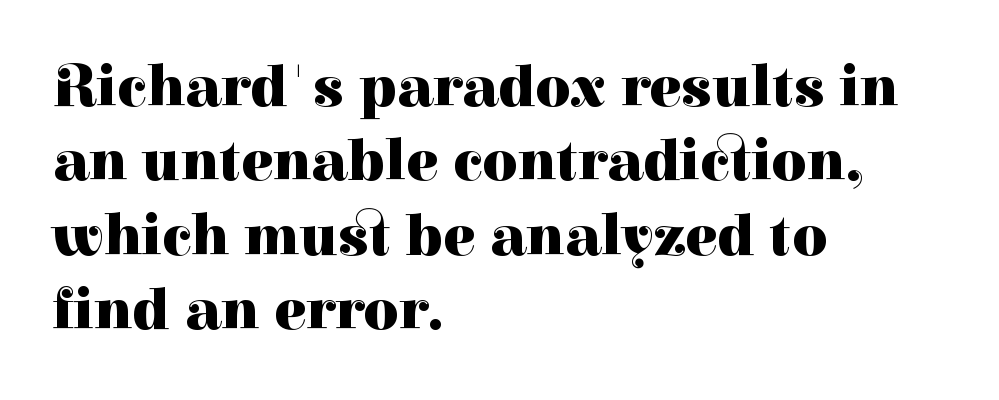
Stroke terminals: seriffed. This sample has the flowing, uneven cadence of proportional lettering. Unlike italic type, these characters show no tilt at all. The zone under the glyphs is completely vacant. Plenty of ink on the page — the face is bold. Honestly, the letter spacing is just normal — you wouldn't notice it.
